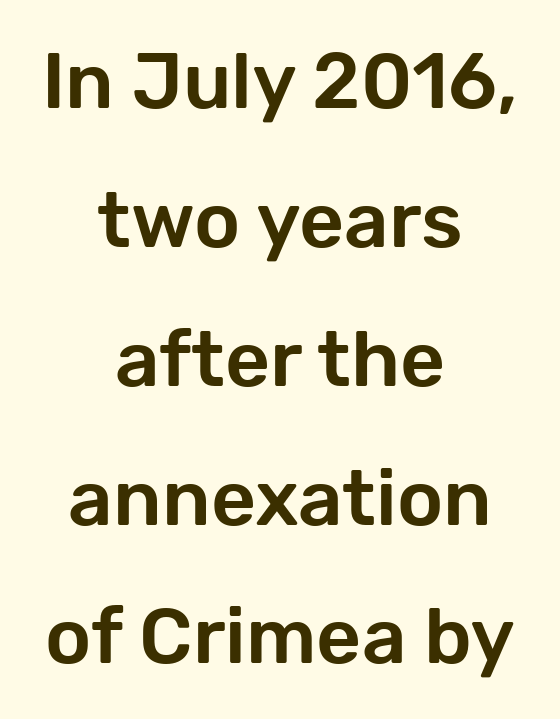
Each letter keeps its own natural width here, so spacing adapts to shape. The passage shown is not underscored anywhere. A typesetter would call this zero additional tracking. Layout note: lines centered. The lettering holds an erect, upright posture throughout. Look at the bottom of the vertical strokes: they stop flat, with no serifs.
